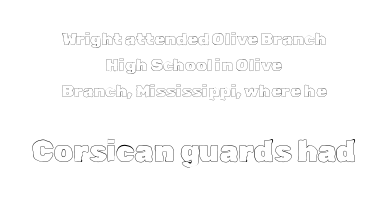
The image shows 30 px text type, upright; set centered, normal line spacing (1.54x), normal letter spacing, not underlined; the second (bottom) block is 1.76x larger; a medium x-height.
